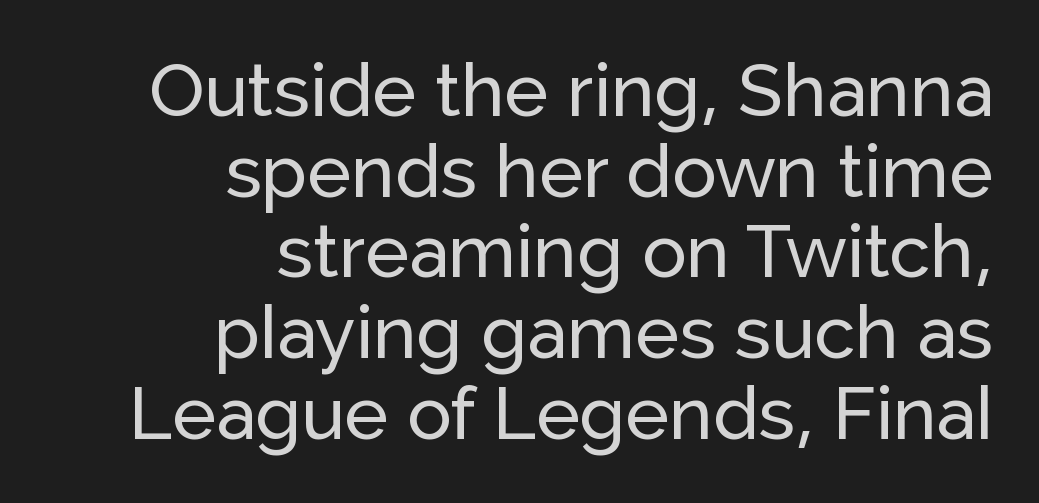
The image shows 74 px sans-serif type, upright; set right-aligned, tight line spacing (1.09x), normal letter spacing, not underlined; low stroke contrast and a medium x-height.
